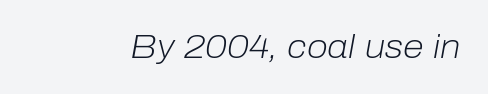
The image shows 34 px light type, italic (leaning right); set normal letter spacing, not underlined; low stroke contrast and a medium x-height.
